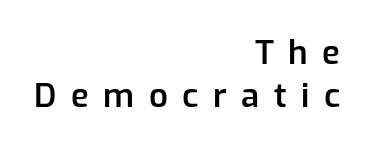
{"serif": "no", "italic": "no", "bold": "semi", "weight": "semibold", "width": "normal", "stroke_contrast": "low", "x_height": "medium", "monospaced": "no", "underline": "no", "align": "right", "line_spacing": "normal", "line_spacing_ratio": 1.29, "letter_spacing": "wide", "letter_spacing_em": 0.44, "glyph_px": 33}
